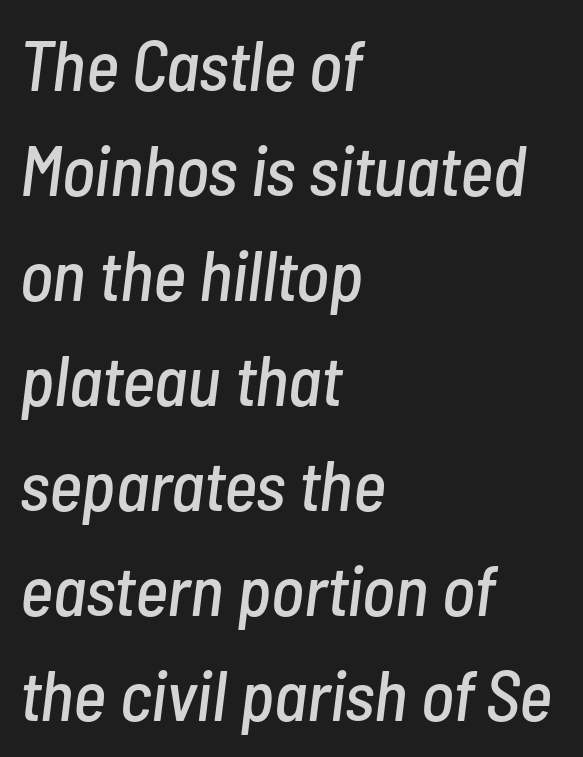
The image shows 71 px condensed type, italic (leaning right); set left-aligned, normal line spacing (1.48x), normal letter spacing, not underlined; low stroke contrast and a medium x-height.
